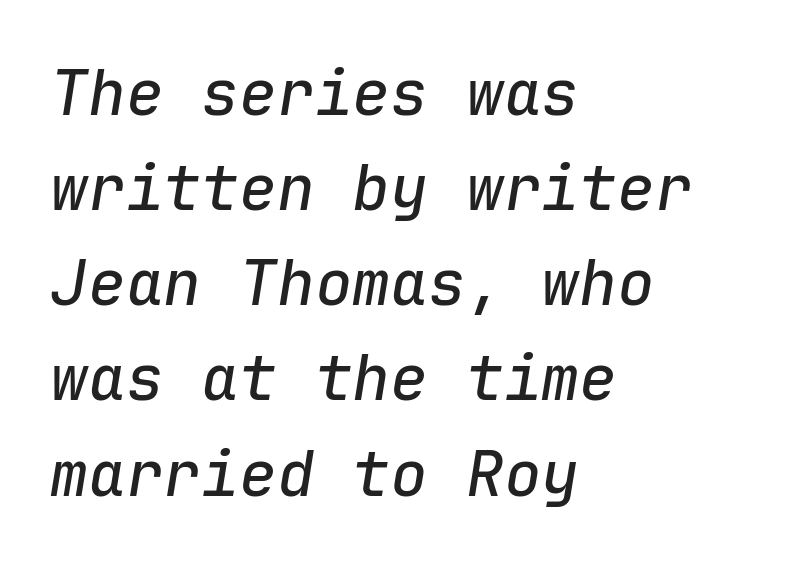
{"italic": "yes", "lean": "right", "slant_degrees": 9, "width": "normal", "stroke_contrast": "low", "x_height": "medium", "monospaced": "yes", "underline": "no", "align": "left", "line_spacing": "normal", "line_spacing_ratio": 1.51, "letter_spacing": "normal", "letter_spacing_em": 0.0, "glyph_px": 63}
